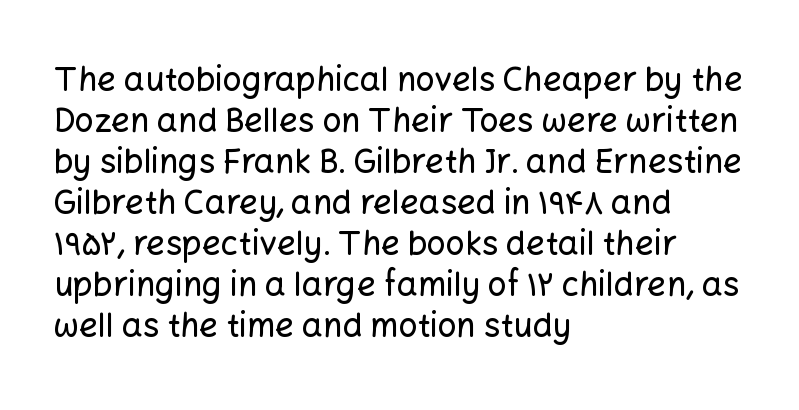
{"serif": "no", "italic": "no", "width": "normal", "stroke_contrast": "low", "x_height": "medium", "monospaced": "no", "underline": "no", "align": "left", "line_spacing_ratio": 1.24, "letter_spacing": "normal", "letter_spacing_em": 0.0, "glyph_px": 33}
